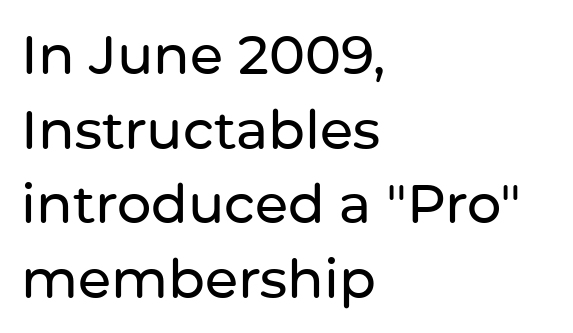
A normal amount of white space separates one row of letters from the next. The line texture is even and compact thanks to regular tracking. Has an underline been added? It has not. Is the block centered? No — it sits flush against the left margin. The face used here is proportionally spaced, like ordinary book or web type. Is this a sans? Yes — the strokes have no serifs.
